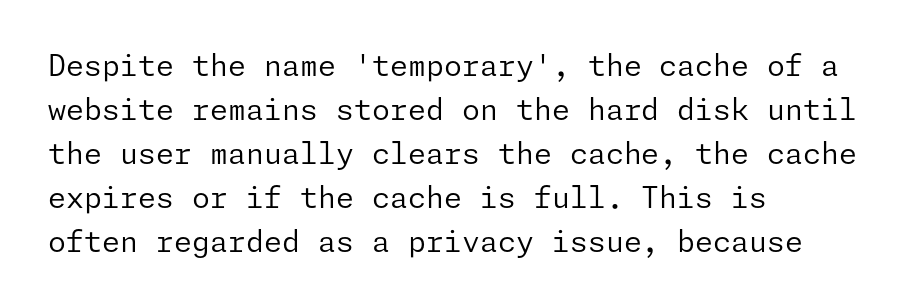
These lines keep a tight, regular rhythm from letter to letter. Classification — sans serif. Where is the straight margin? On the left. This rendering features lettering with no underline. The passage shown is not bold in any degree. Compared with typical paragraphs, the rows here are spaced about the same.
